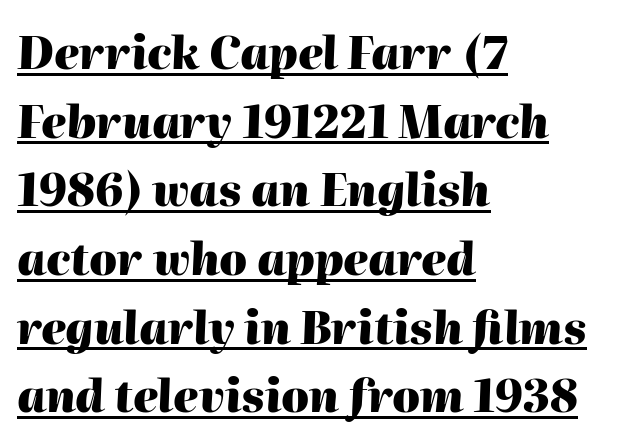
Q: Is the text bold? A: Yes.
Q: Is the text italic (slanted)? A: Yes, it leans right by about 2 degrees.
Q: Is the text underlined? A: Yes.
Q: How is the paragraph aligned? A: Left-aligned.
Q: Is the spacing between letters normal or unusually wide? A: Normal.
Q: Is the spacing between lines tight, normal or loose? A: Normal.
Q: Width (condensed, normal, or wide)? A: Normal.
Q: Stroke contrast? A: High.
Q: x-height? A: Medium.
Q: Monospaced? A: No.
